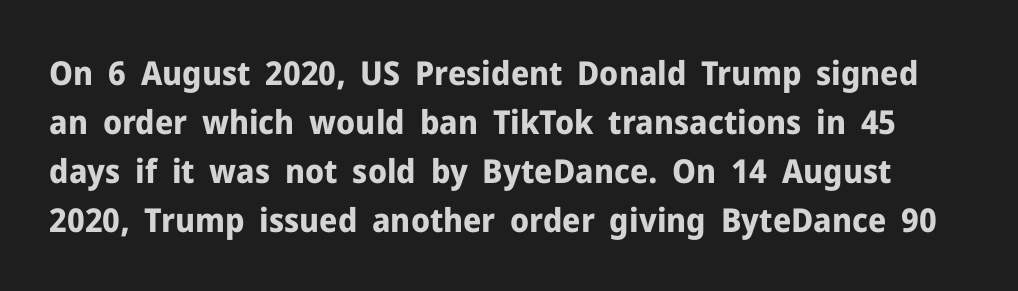
Tall strokes in this sample are plumb rather than angled. The rendering uses natural spacing where letterforms have individual widths. Is the type bold? Yes — the strokes are clearly thick and heavy. This block has exactly the height ordinary leading produces.
